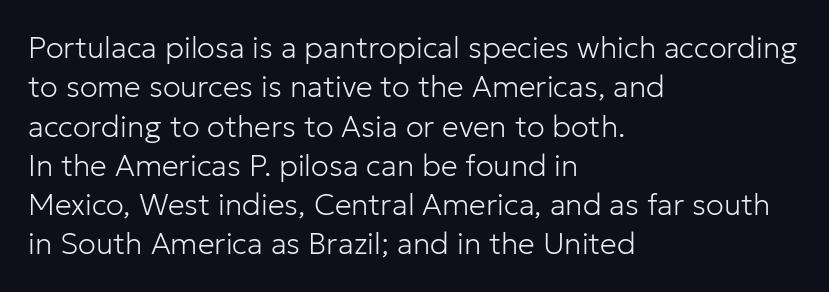
The image shows 30 px light sans-serif type, upright; set left-aligned, normal line spacing (1.31x), normal letter spacing, not underlined; low stroke contrast and a medium x-height.
